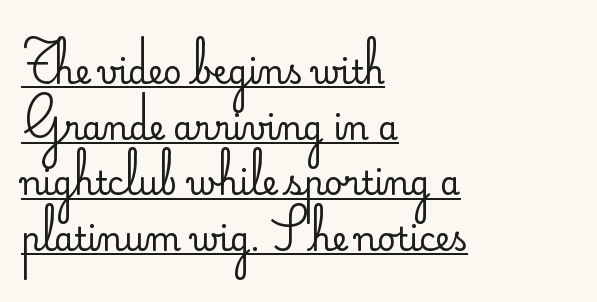
This sample has the flowing, uneven cadence of proportional lettering. I'd call this a sans setting — the letters go barefoot. The rendering uses the underline text-decoration. Nothing unusual about the tracking: characters are spaced as the font intends. The compositor pushed each line to the left boundary. The lettering holds an erect, upright posture throughout.
